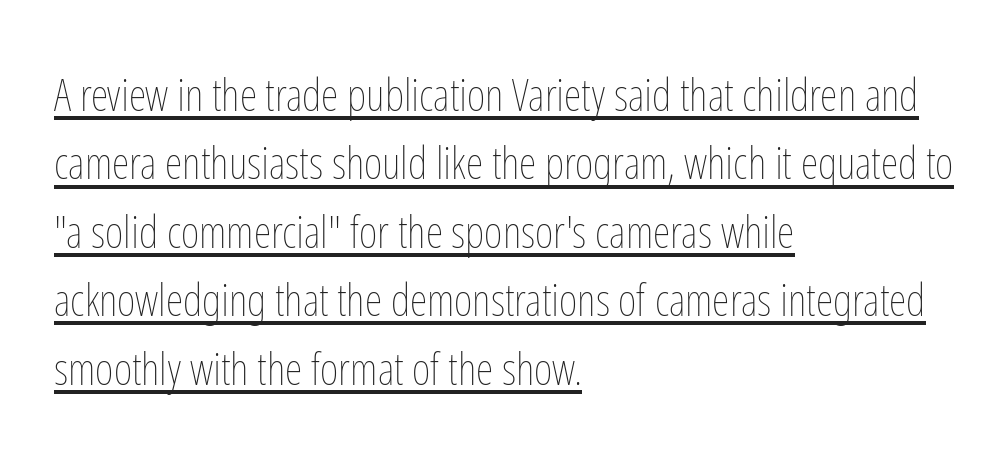
Ordinary non-slanted type is in use. The rows are spaced the way most documents space them. The strokes are not fattened; the text isn't bold. One-word summary of the alignment: left.
